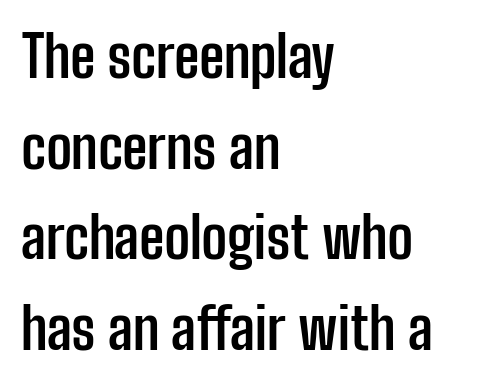
{"serif": "no", "italic": "no", "bold": "yes", "weight": "semibold", "width": "condensed", "stroke_contrast": "low", "x_height": "medium", "monospaced": "no", "underline": "no", "align": "left", "line_spacing": "normal", "line_spacing_ratio": 1.59, "letter_spacing": "normal", "letter_spacing_em": 0.0, "glyph_px": 57}
